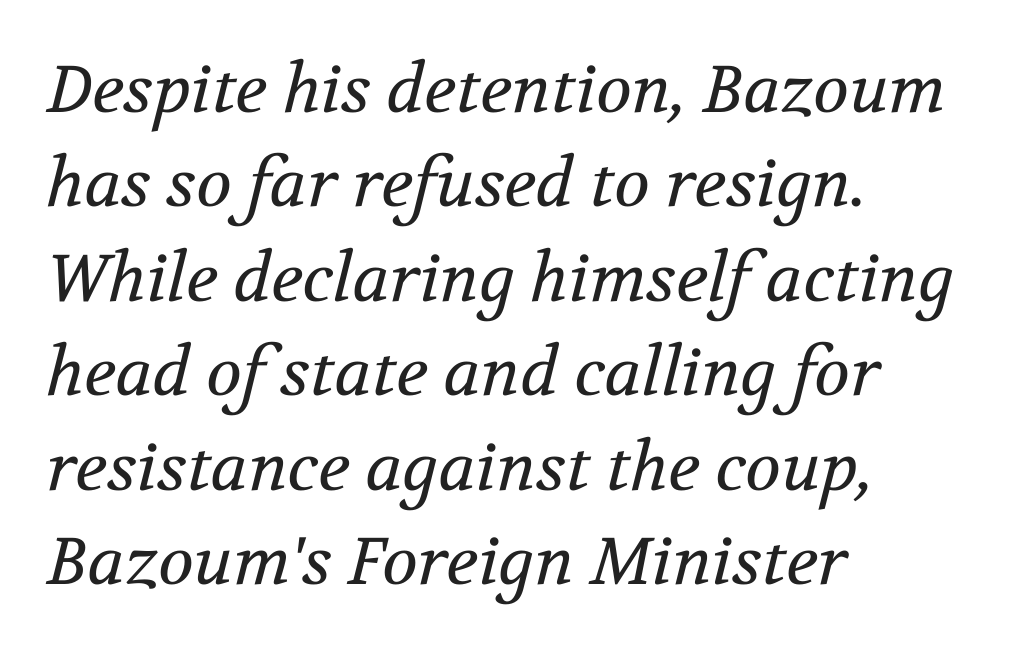
The image shows 66 px regular-weight serif type, italic (leaning right); set left-aligned, normal line spacing (1.43x), normal letter spacing, not underlined; medium stroke contrast and a medium x-height.
